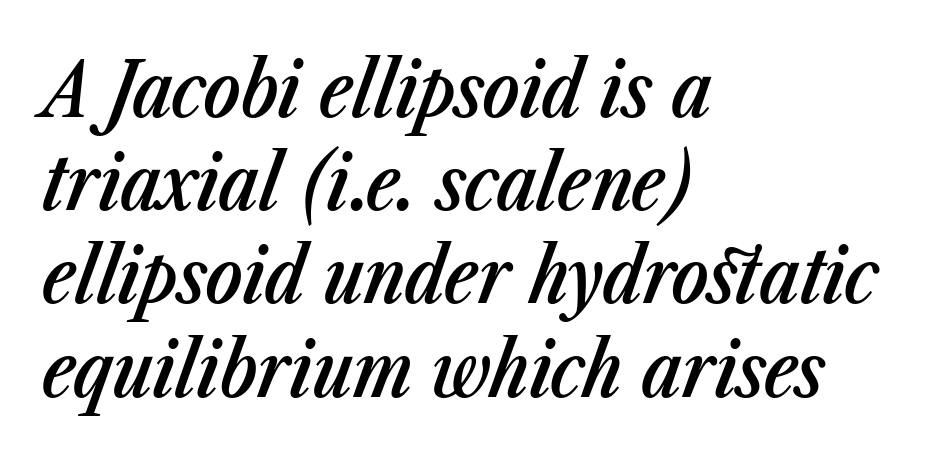
{"italic": "yes", "lean": "right", "slant_degrees": 23, "bold": "semi", "weight": "semibold", "width": "condensed", "stroke_contrast": "low", "x_height": "medium", "monospaced": "no", "underline": "no", "align": "left", "line_spacing_ratio": 1.21, "letter_spacing": "normal", "letter_spacing_em": 0.0, "glyph_px": 77}
